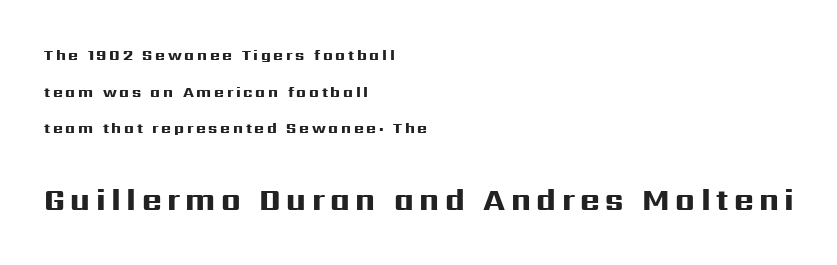
{"serif": "no", "italic": "no", "bold": "yes", "weight": "heavy", "width": "wide", "stroke_contrast": "high", "x_height": "medium", "monospaced": "no", "underline": "no", "align": "left", "line_spacing": "loose", "line_spacing_ratio": 2.44, "larger_block": "second", "size_ratio": 2.0, "glyph_px": 30}
